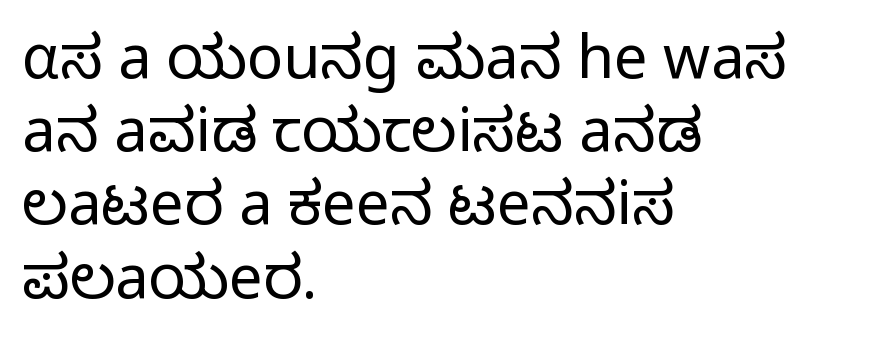
The image shows 60 px light sans-serif type, upright; set left-aligned, line spacing 1.22x, normal letter spacing, not underlined; low stroke contrast and a medium x-height.
